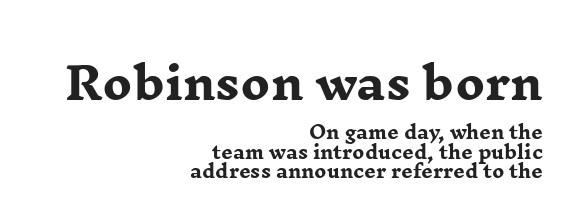
This is serif lettering, the kind often seen in printed books. Each glyph is drawn with heavy, bold strokes. Does the lettering tilt? It doesn't — this is upright. Very little white space separates one row of letters from the next.
